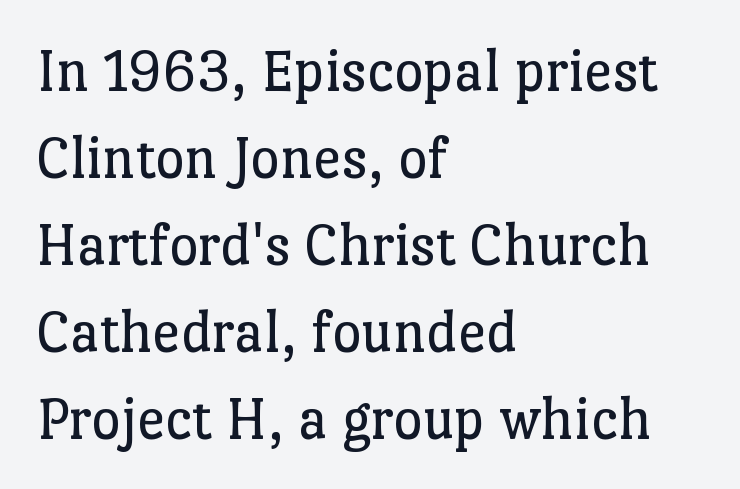
Q: Is the text bold? A: No.
Q: Is the text italic (slanted)? A: No, it is upright.
Q: Is the typeface a serif or a sans-serif typeface? A: Serif.
Q: Is the text underlined? A: No.
Q: How is the paragraph aligned? A: Left-aligned.
Q: Is the spacing between letters normal or unusually wide? A: Normal.
Q: Is the spacing between lines tight, normal or loose? A: Normal.
Q: Width (condensed, normal, or wide)? A: Normal.
Q: Stroke contrast? A: Low.
Q: x-height? A: Medium.
Q: Monospaced? A: No.
